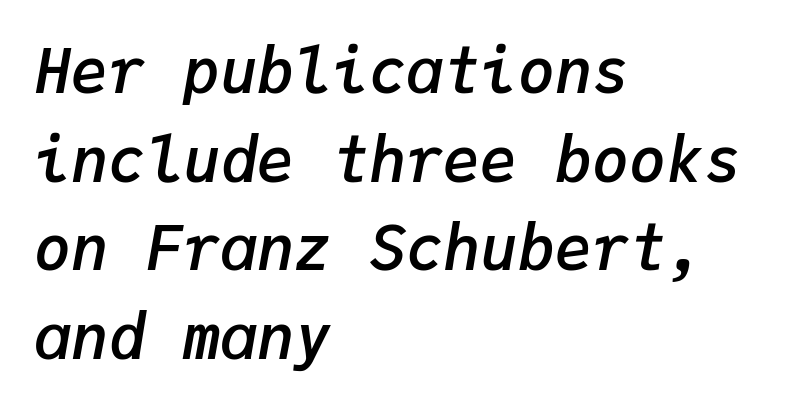
If you drew a line through each stem, it would be angled. Notice how the passage keeps a crisp vertical edge on the left only. Look at the stroke-to-counter ratio: somewhat heavy, a semibold. The area under the type is left untouched.
